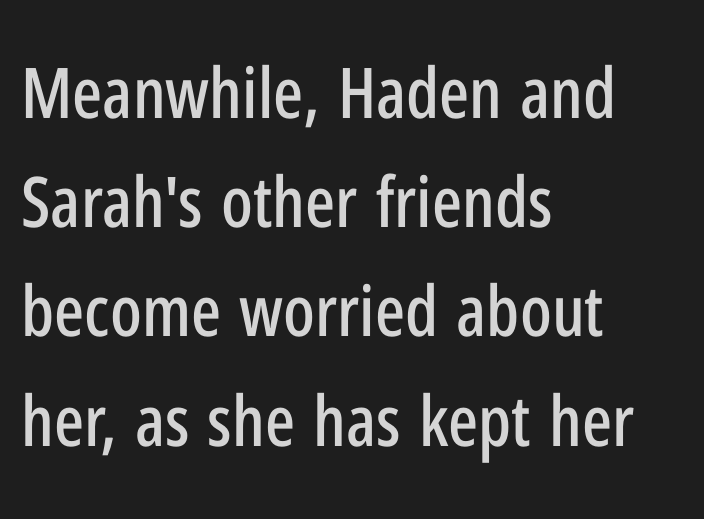
{"serif": "no", "italic": "no", "width": "condensed", "stroke_contrast": "low", "x_height": "medium", "monospaced": "no", "underline": "no", "align": "left", "line_spacing": "normal", "line_spacing_ratio": 1.56, "letter_spacing": "normal", "letter_spacing_em": 0.0, "glyph_px": 70}
